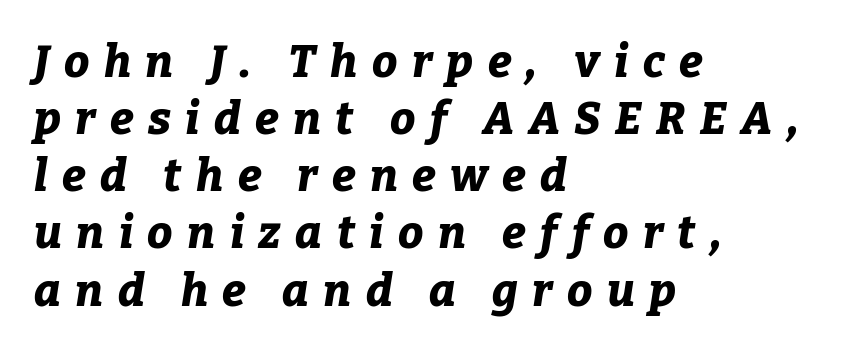
Strong, thick strokes mark this as bold type. Does the copy run flush right? No — it runs flush left. These lines have a slow, spaced-out rhythm from letter to letter. Horizontal bands of white between lines are of average thickness. Any mark beneath the type? The region is blank.
